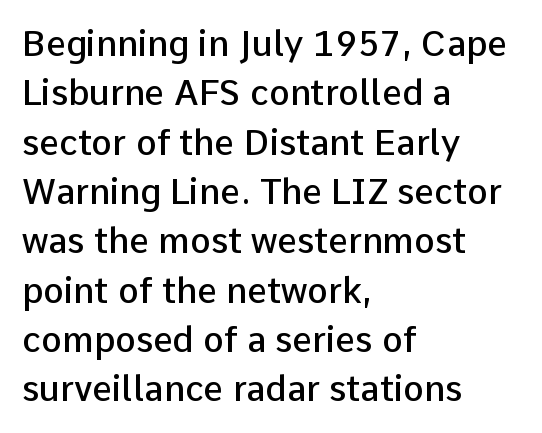
{"serif": "no", "italic": "no", "bold": "semi", "weight": "semibold", "width": "normal", "stroke_contrast": "low", "x_height": "medium", "monospaced": "no", "underline": "no", "align": "left", "line_spacing": "normal", "line_spacing_ratio": 1.41, "letter_spacing": "normal", "letter_spacing_em": 0.0, "glyph_px": 35}
